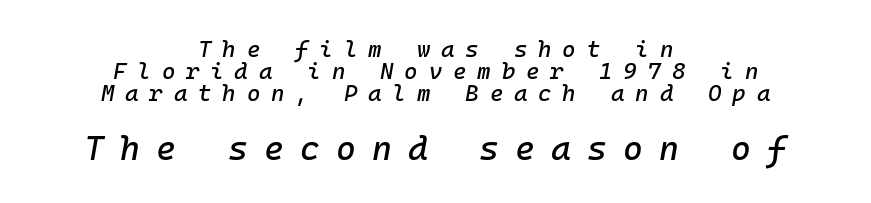
{"italic": "yes", "lean": "right", "slant_degrees": 10, "width": "normal", "stroke_contrast": "low", "x_height": "medium", "monospaced": "yes", "underline": "no", "align": "center", "line_spacing": "tight", "line_spacing_ratio": 0.95, "letter_spacing": "wide", "letter_spacing_em": 0.47, "larger_block": "second", "size_ratio": 1.48, "glyph_px": 34}
